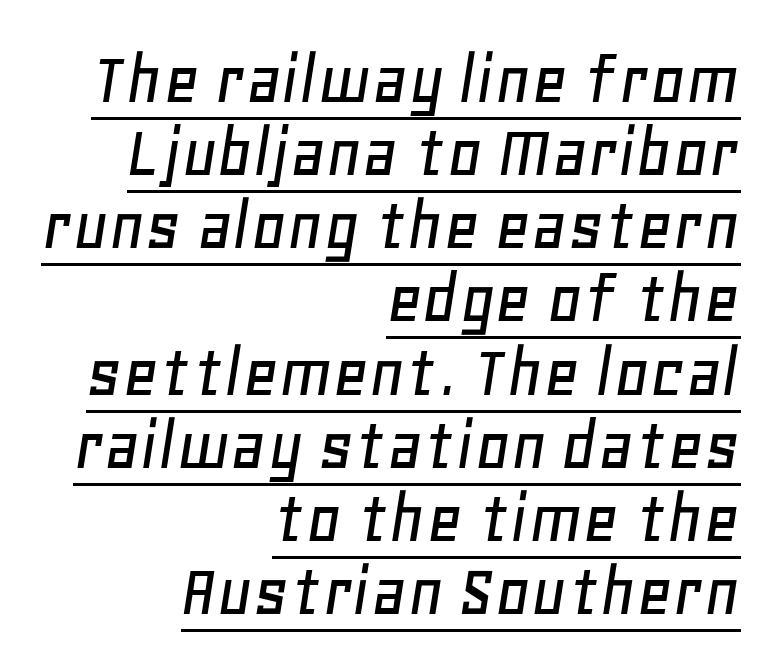
{"italic": "yes", "lean": "right", "slant_degrees": 11, "width": "normal", "stroke_contrast": "low", "x_height": "large", "monospaced": "no", "underline": "yes", "align": "right", "line_spacing": "tight", "line_spacing_ratio": 0.95, "letter_spacing": "normal", "letter_spacing_em": 0.0, "glyph_px": 77}
